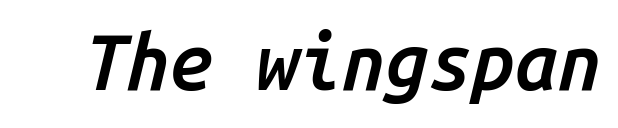
The image shows 77 px semibold type, italic (leaning right), monospaced; set normal letter spacing, not underlined; low stroke contrast and a medium x-height.
